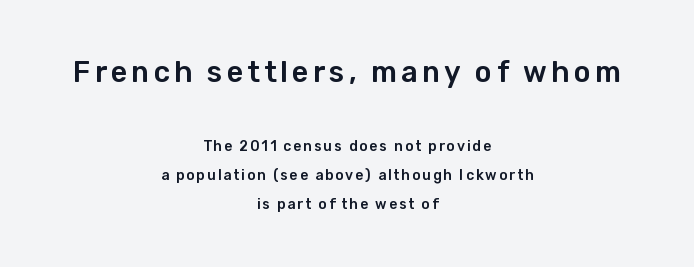
{"serif": "no", "italic": "no", "width": "normal", "stroke_contrast": "low", "x_height": "medium", "monospaced": "no", "underline": "no", "align": "center", "line_spacing": "loose", "line_spacing_ratio": 2.06, "larger_block": "first", "size_ratio": 2.07, "glyph_px": 29}
